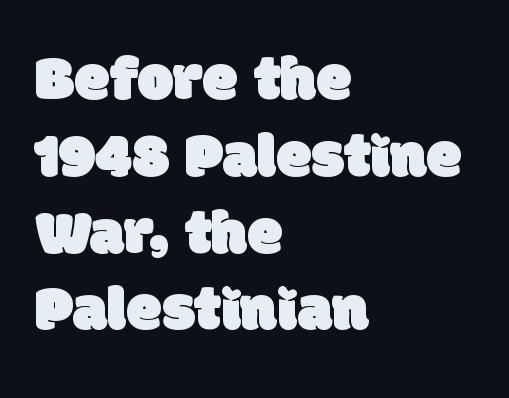
Q: Is the typeface a serif or a sans-serif typeface? A: Sans-serif.
Q: Is the text underlined? A: No.
Q: How is the paragraph aligned? A: Left-aligned.
Q: Is the spacing between letters normal or unusually wide? A: Normal.
Q: Width (condensed, normal, or wide)? A: Normal.
Q: Stroke contrast? A: Low.
Q: x-height? A: Large.
Q: Monospaced? A: No.
